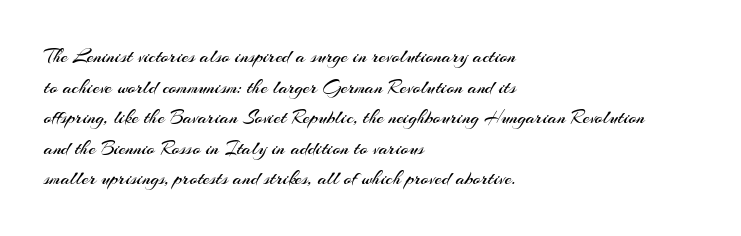
Q: Is the text bold? A: No.
Q: Is the text italic (slanted)? A: Yes.
Q: Is the text underlined? A: No.
Q: How is the paragraph aligned? A: Left-aligned.
Q: Is the spacing between letters normal or unusually wide? A: Normal.
Q: Is the spacing between lines tight, normal or loose? A: Normal.
